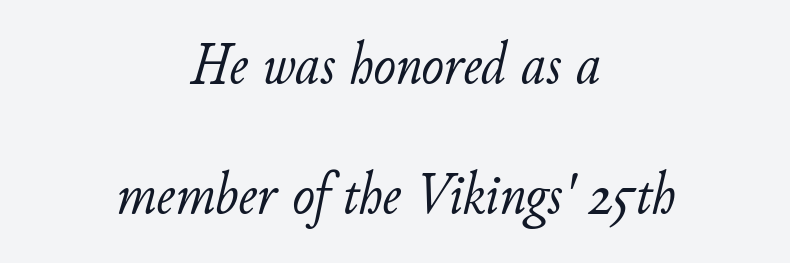
Q: Is the text bold? A: No.
Q: Is the text italic (slanted)? A: Yes, it leans right by about 11 degrees.
Q: Is the text underlined? A: No.
Q: How is the paragraph aligned? A: Centered.
Q: Is the spacing between letters normal or unusually wide? A: Normal.
Q: Is the spacing between lines tight, normal or loose? A: Loose.
Q: Width (condensed, normal, or wide)? A: Normal.
Q: Stroke contrast? A: Low.
Q: x-height? A: Small.
Q: Monospaced? A: No.
